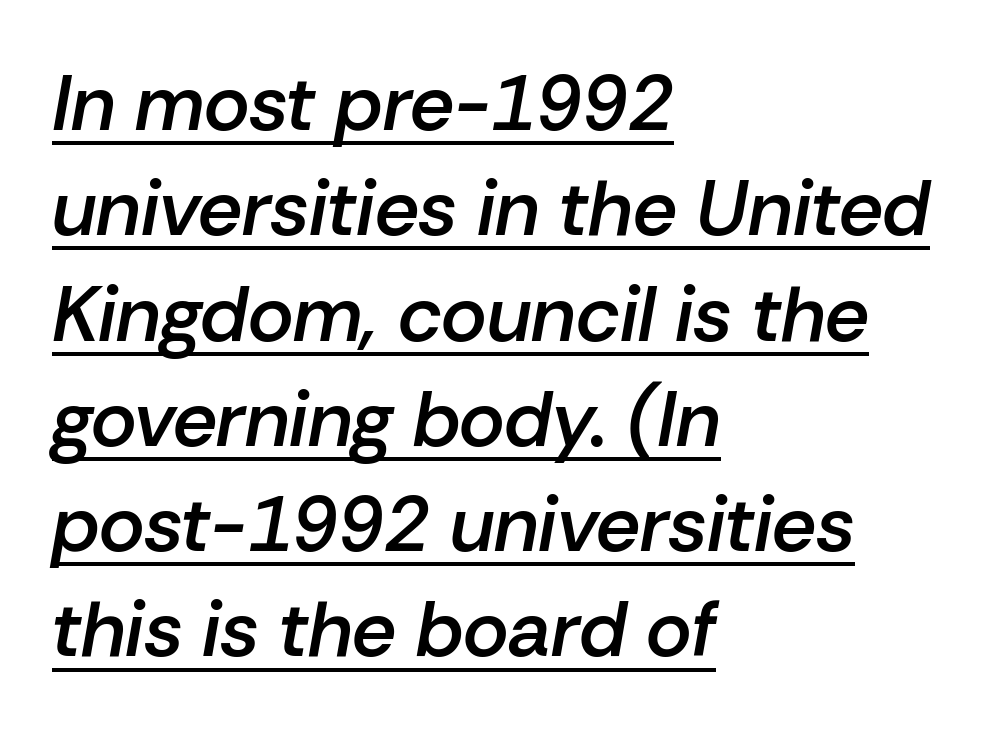
{"italic": "yes", "lean": "right", "slant_degrees": 10, "bold": "semi", "weight": "semibold", "width": "normal", "stroke_contrast": "low", "x_height": "medium", "monospaced": "no", "underline": "yes", "align": "left", "line_spacing": "normal", "line_spacing_ratio": 1.35, "letter_spacing": "normal", "letter_spacing_em": 0.0, "glyph_px": 78}
